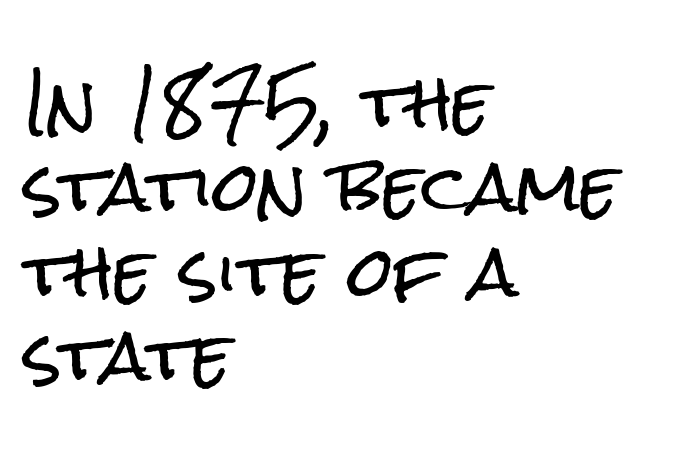
{"serif": "no", "italic": "no", "width": "condensed", "stroke_contrast": "low", "x_height": "medium", "monospaced": "no", "underline": "no", "align": "left", "line_spacing": "normal", "line_spacing_ratio": 1.28, "letter_spacing": "normal", "letter_spacing_em": 0.0, "glyph_px": 66}
